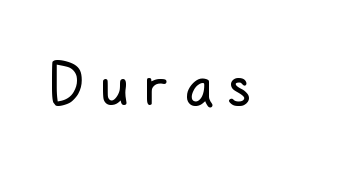
{"serif": "no", "italic": "no", "bold": "no", "weight": "regular", "width": "condensed", "stroke_contrast": "low", "x_height": "medium", "monospaced": "no", "underline": "no", "letter_spacing": "wide", "letter_spacing_em": 0.25, "glyph_px": 60}
